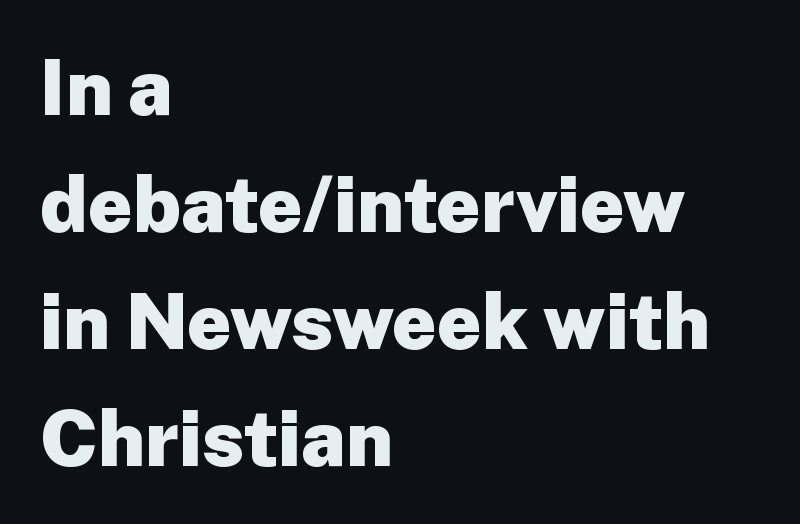
The image shows 78 px heavy sans-serif type, upright; set left-aligned, normal line spacing (1.5x), normal letter spacing, not underlined; low stroke contrast and a medium x-height.
